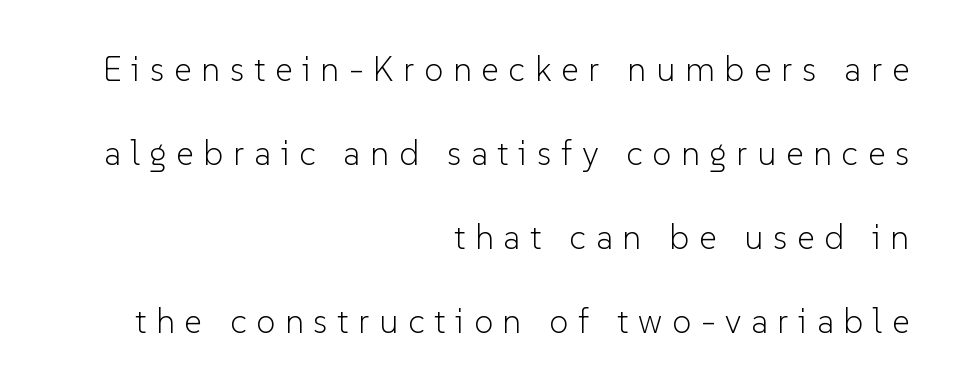
Character widths vary here, with narrow letters taking less room than wide ones. Here the glyphs are tracked loosely, breaking word shapes into spaced letters. The specimen reads as upright at a glance. Any mark beneath the type? The region is blank. No heavy texture on the line: the type isn't bold. One glance says open: line gaps are wider than usual.
